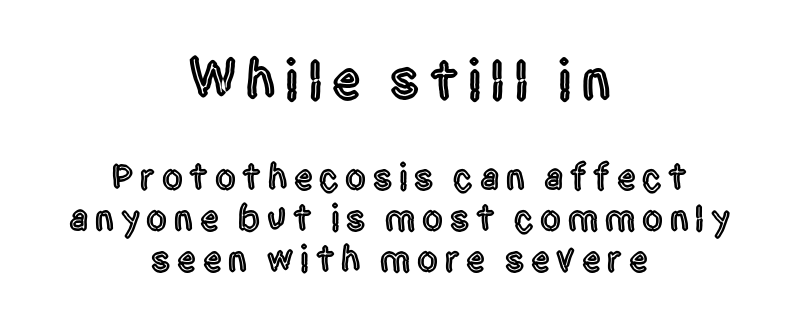
Q: Is the text italic (slanted)? A: No, it is upright.
Q: Is the typeface a serif or a sans-serif typeface? A: Sans-serif.
Q: Is the text underlined? A: No.
Q: How is the paragraph aligned? A: Centered.
Q: Is the spacing between lines tight, normal or loose? A: Tight.
Q: Which block of text is set in a larger size, the first (top) or the second (bottom)? A: The first (top) one.
Q: Width (condensed, normal, or wide)? A: Condensed.
Q: x-height? A: Large.
Q: Monospaced? A: No.
